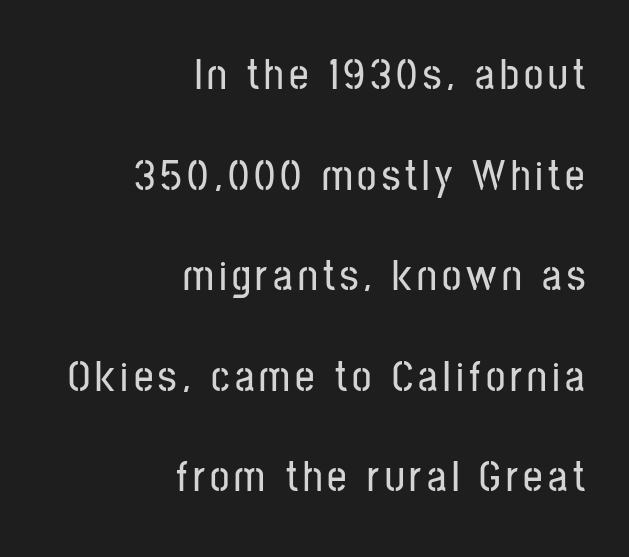
The image shows 43 px condensed sans-serif type, upright; set right-aligned, loose line spacing (2.34x), not underlined; low stroke contrast and a medium x-height.
